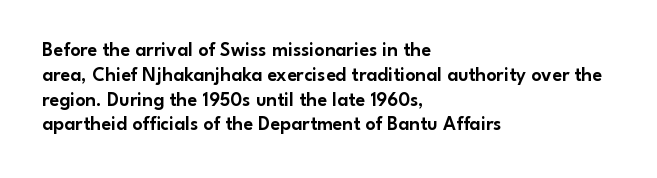
Q: Is the text italic (slanted)? A: No, it is upright.
Q: Is the text underlined? A: No.
Q: How is the paragraph aligned? A: Left-aligned.
Q: Is the spacing between letters normal or unusually wide? A: Normal.
